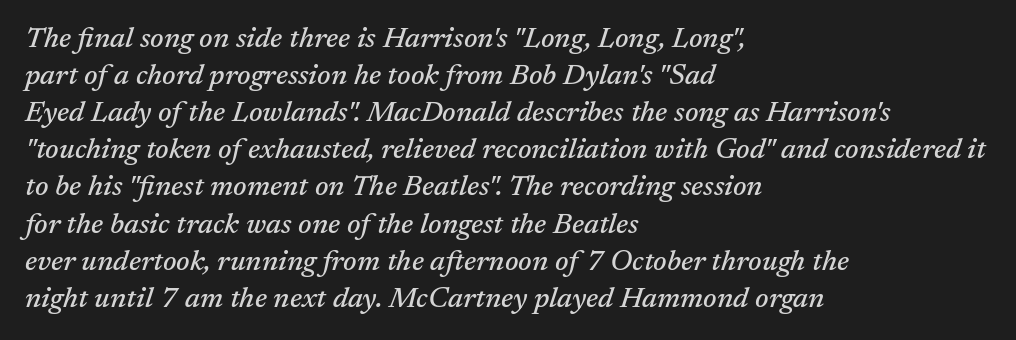
{"serif": "yes", "italic": "yes", "lean": "right", "slant_degrees": 17, "width": "normal", "stroke_contrast": "medium", "x_height": "medium", "monospaced": "no", "underline": "no", "align": "left", "line_spacing": "normal", "line_spacing_ratio": 1.28, "letter_spacing": "normal", "letter_spacing_em": 0.0, "glyph_px": 29}
